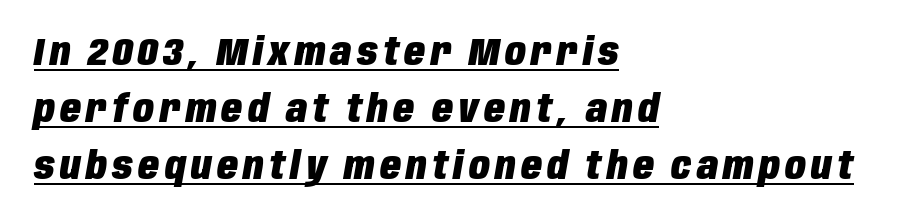
Q: Is the text bold? A: Yes.
Q: Is the text italic (slanted)? A: Yes, it leans right by about 10 degrees.
Q: Is the text underlined? A: Yes.
Q: How is the paragraph aligned? A: Left-aligned.
Q: Is the spacing between lines tight, normal or loose? A: Normal.
Q: Width (condensed, normal, or wide)? A: Condensed.
Q: Stroke contrast? A: Low.
Q: x-height? A: Large.
Q: Monospaced? A: No.
